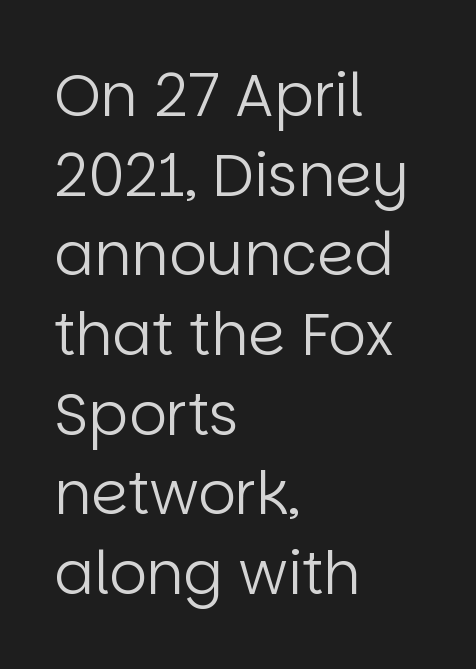
{"serif": "no", "italic": "no", "bold": "no", "weight": "regular", "width": "normal", "stroke_contrast": "low", "x_height": "large", "monospaced": "no", "underline": "no", "align": "left", "line_spacing": "normal", "line_spacing_ratio": 1.35, "letter_spacing": "normal", "letter_spacing_em": 0.0, "glyph_px": 59}
